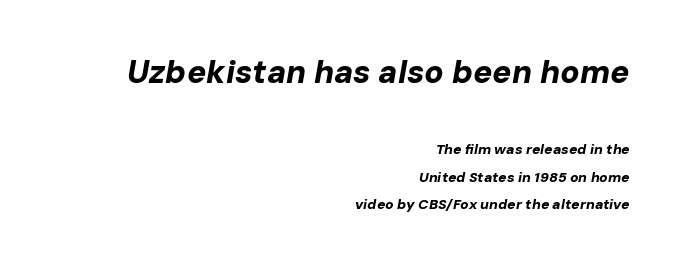
The image shows 32 px bold type, italic (leaning right); set right-aligned, loose line spacing (1.98x), normal letter spacing, not underlined; the first (top) block is 2.29x larger; low stroke contrast and a medium x-height.
